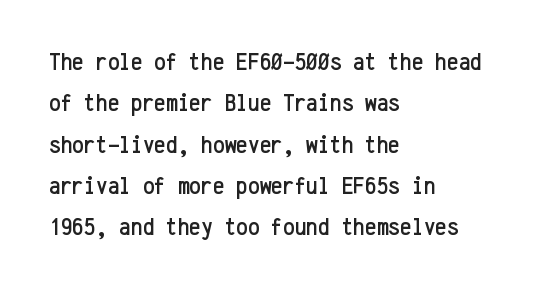
The image shows 26 px text type, upright; set left-aligned, normal line spacing (1.59x), normal letter spacing, not underlined.
